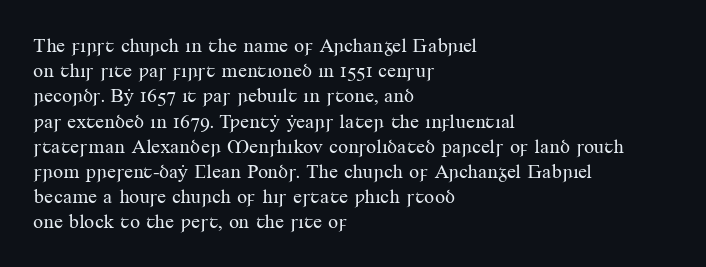
Q: Is the text bold? A: No.
Q: Is the text italic (slanted)? A: No, it is upright.
Q: Is the text underlined? A: No.
Q: How is the paragraph aligned? A: Left-aligned.
Q: Is the spacing between letters normal or unusually wide? A: Normal.
Q: Is the spacing between lines tight, normal or loose? A: Normal.
